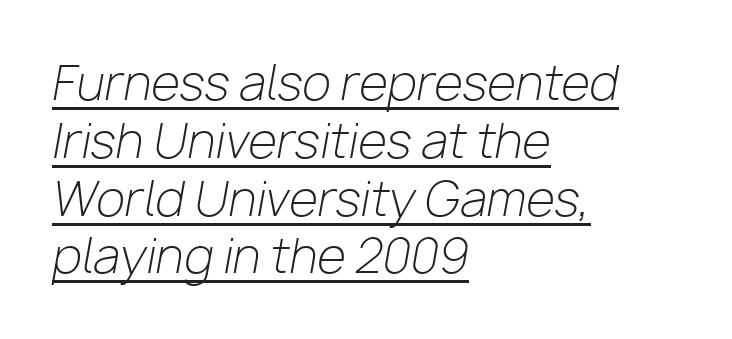
Each letter keeps its own natural width here, so spacing adapts to shape. The type is set solid horizontally, with unmodified tracking. Is the block centered? No — it sits flush against the left margin. Somebody hit Ctrl+U on this one — the words are underlined. Posture: slanted. The typeface has the unassuming heft of standard copy or less.
